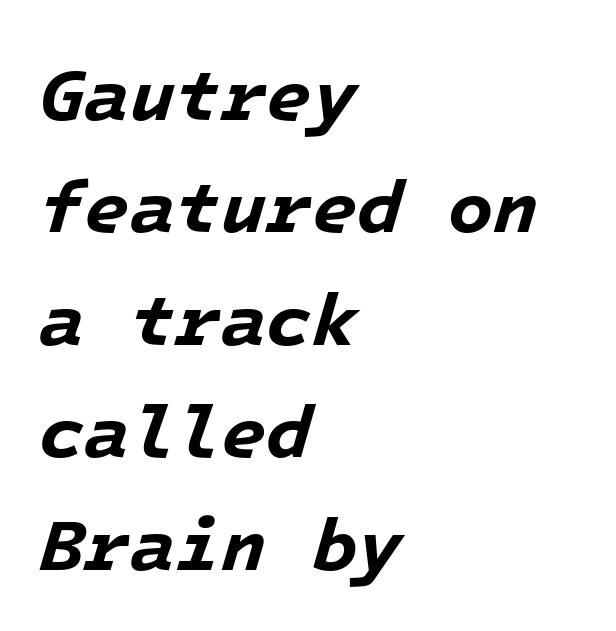
{"italic": "yes", "lean": "right", "slant_degrees": 16, "bold": "yes", "weight": "bold", "width": "normal", "stroke_contrast": "low", "x_height": "medium", "monospaced": "yes", "underline": "no", "align": "left", "line_spacing": "normal", "line_spacing_ratio": 1.52, "letter_spacing": "normal", "letter_spacing_em": 0.0, "glyph_px": 74}
